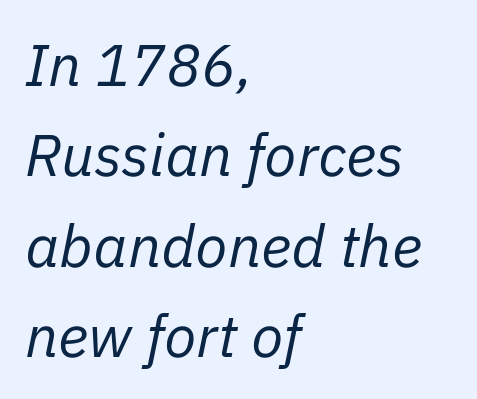
The image shows 59 px regular-weight type, italic (leaning right); set left-aligned, normal line spacing (1.53x), normal letter spacing, not underlined; low stroke contrast and a medium x-height.
